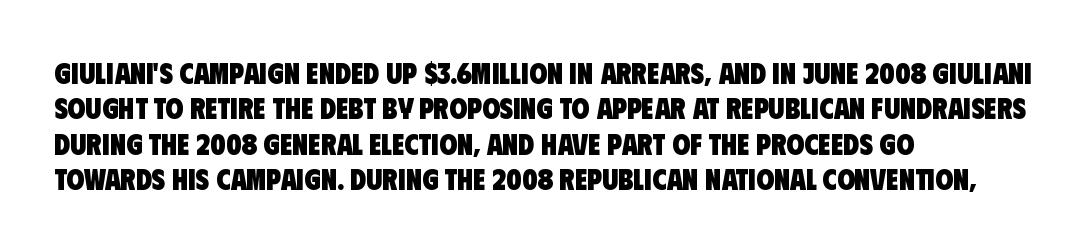
{"serif": "no", "bold": "yes", "weight": "heavy", "width": "condensed", "stroke_contrast": "low", "x_height": "large", "monospaced": "no", "underline": "no", "align": "left", "line_spacing_ratio": 1.22, "letter_spacing": "normal", "letter_spacing_em": 0.0, "glyph_px": 29}
